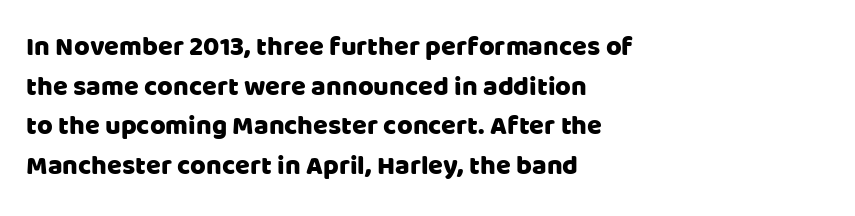
{"italic": "no", "underline": "no", "align": "left", "line_spacing": "normal", "line_spacing_ratio": 1.47, "letter_spacing": "normal", "letter_spacing_em": 0.0, "glyph_px": 27}
